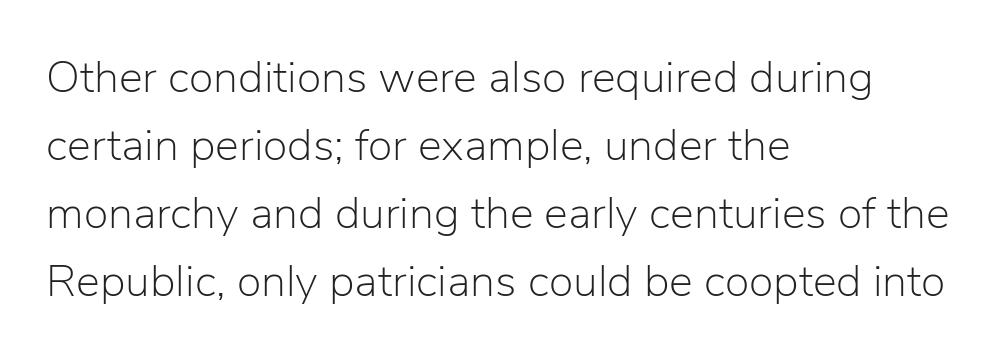
The image shows 45 px light sans-serif type, upright; set left-aligned, normal line spacing (1.51x), normal letter spacing, not underlined; low stroke contrast and a medium x-height.
